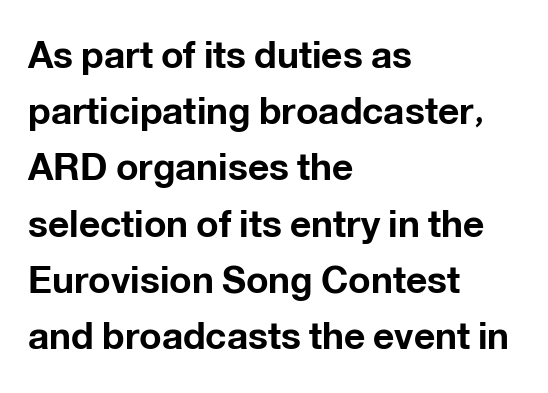
Quick note: interline space is typical. Note: no serifs on the glyphs. The rendering uses natural spacing where letterforms have individual widths. There is no visible air inserted between adjacent glyphs.
